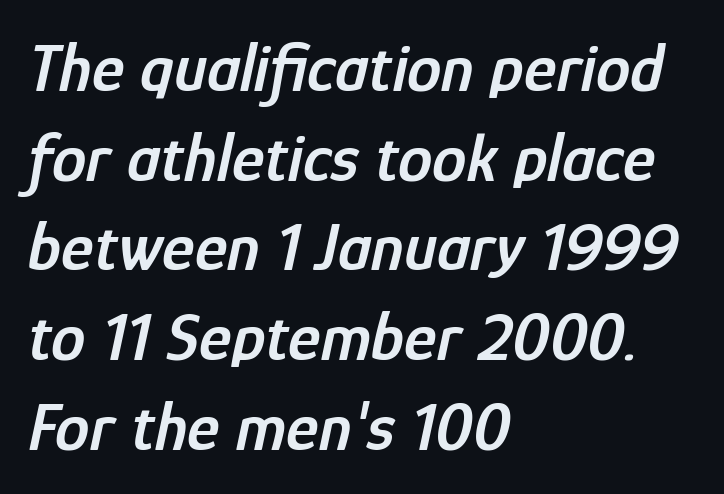
The image shows 69 px semibold, condensed type, italic (leaning right); set left-aligned, normal line spacing (1.3x), normal letter spacing, not underlined; low stroke contrast and a medium x-height.
